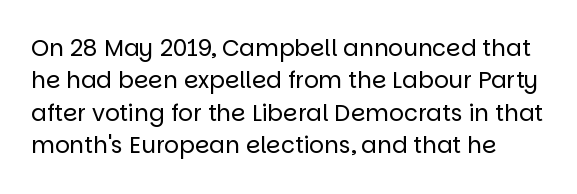
The image shows 23 px text type, upright; set normal line spacing (1.41x), normal letter spacing, not underlined.
